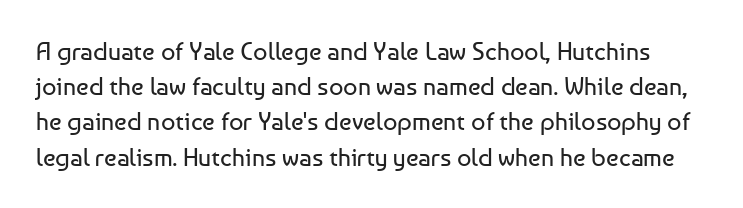
Q: Is the text bold? A: No.
Q: Is the text italic (slanted)? A: No, it is upright.
Q: Is the text underlined? A: No.
Q: Is the spacing between letters normal or unusually wide? A: Normal.
Q: Is the spacing between lines tight, normal or loose? A: Normal.
